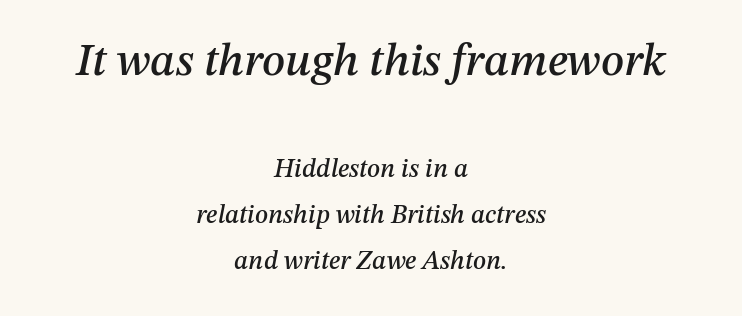
The image shows 46 px text type, italic (leaning right); set centered, line spacing 1.77x, normal letter spacing, not underlined; the first (top) block is 1.77x larger; medium stroke contrast and a medium x-height.
